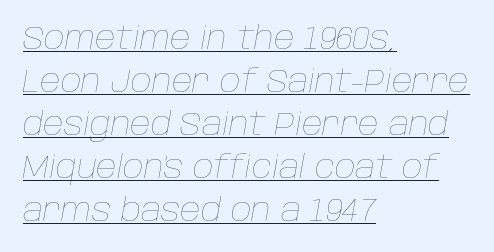
The image shows 32 px thin type, italic (leaning right); set left-aligned, normal line spacing (1.34x), normal letter spacing, underlined; low stroke contrast and a large x-height.
